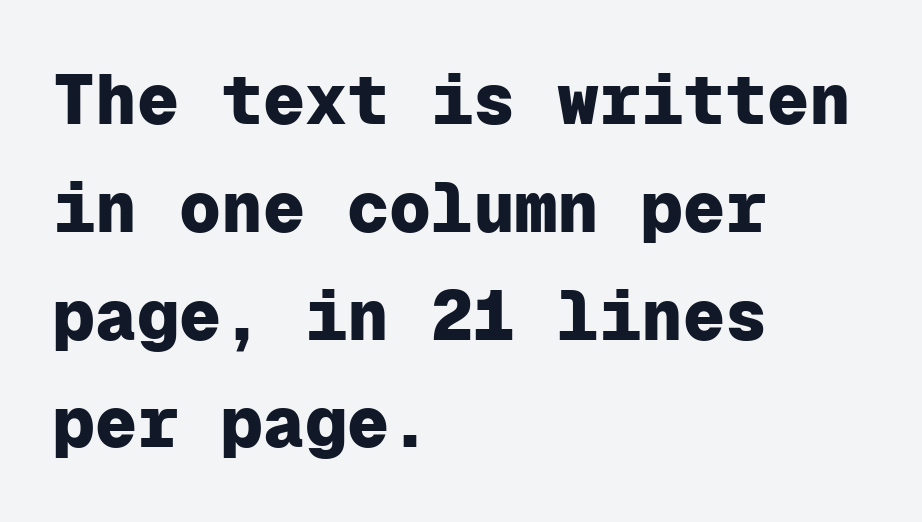
The image shows 70 px heavy sans-serif type, upright, monospaced; set left-aligned, normal line spacing (1.54x), normal letter spacing, not underlined; low stroke contrast and a medium x-height.
